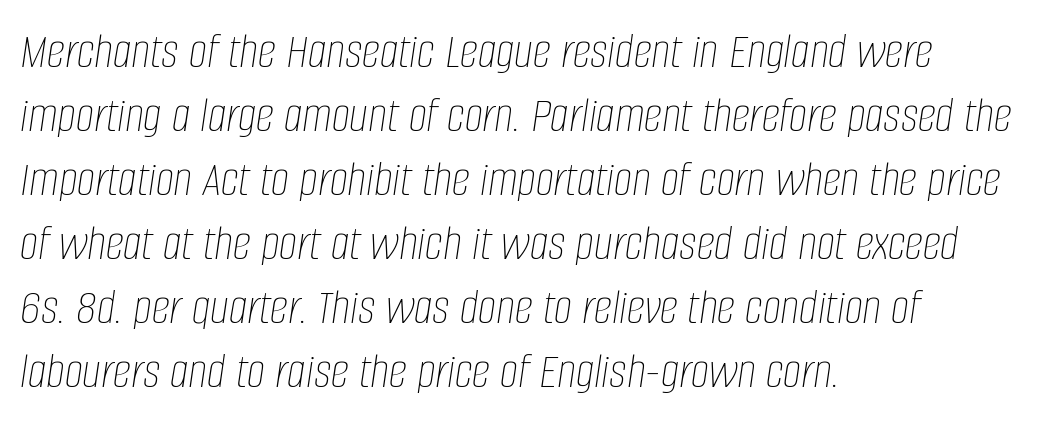
The image shows 52 px thin, condensed type, italic (leaning right); set left-aligned, line spacing 1.23x, normal letter spacing, not underlined; low stroke contrast and a large x-height.
